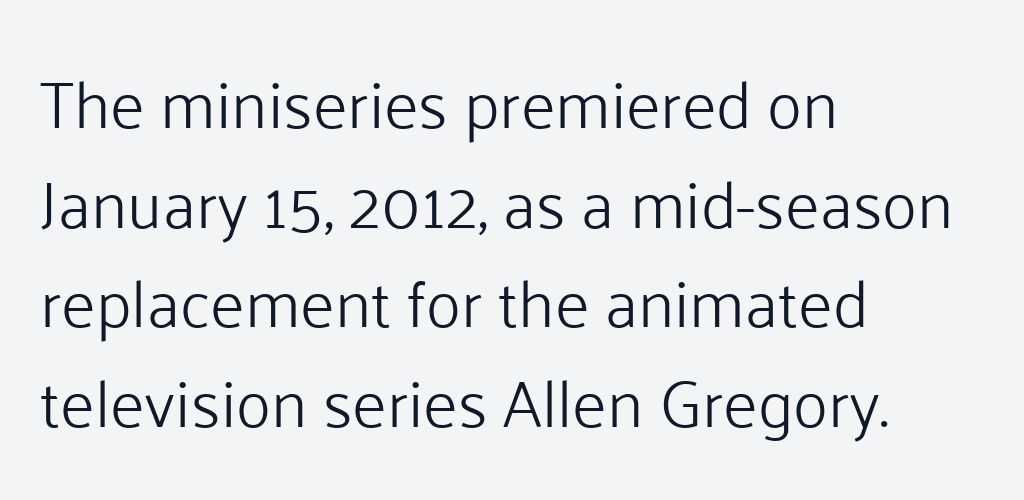
Q: Is the text bold? A: No.
Q: Is the text italic (slanted)? A: No, it is upright.
Q: Is the typeface a serif or a sans-serif typeface? A: Sans-serif.
Q: Is the text underlined? A: No.
Q: How is the paragraph aligned? A: Left-aligned.
Q: Is the spacing between letters normal or unusually wide? A: Normal.
Q: Is the spacing between lines tight, normal or loose? A: Normal.
Q: Width (condensed, normal, or wide)? A: Normal.
Q: Stroke contrast? A: Low.
Q: x-height? A: Medium.
Q: Monospaced? A: No.
